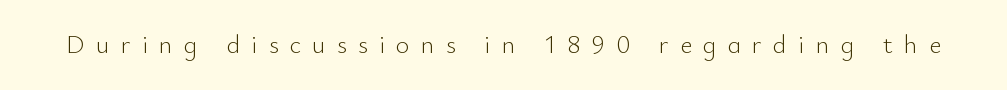
The image shows 26 px text type, upright; set unusually wide letter spacing (+0.43 em), not underlined.
